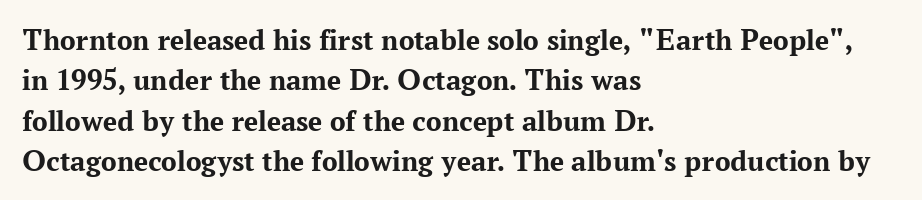
The image shows 31 px bold serif type, upright; set left-aligned, normal line spacing (1.3x), normal letter spacing, not underlined; medium stroke contrast and a medium x-height.
